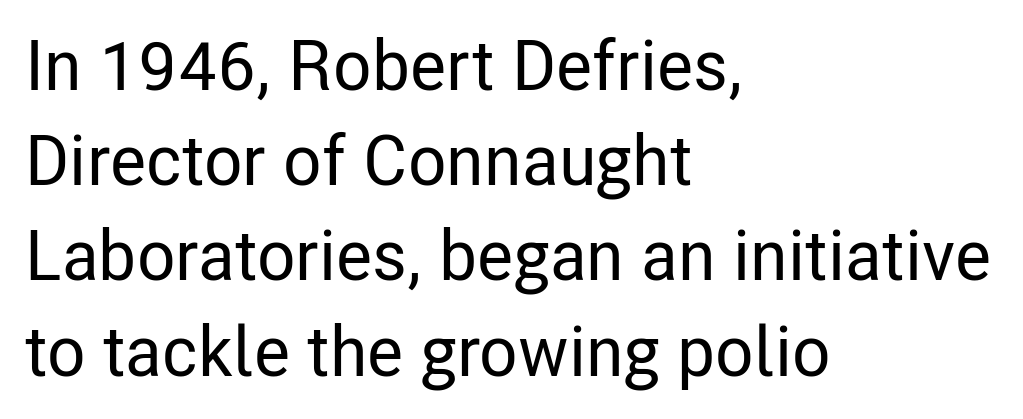
The image shows 70 px condensed sans-serif type, upright; set left-aligned, normal line spacing (1.36x), normal letter spacing, not underlined; low stroke contrast and a medium x-height.
